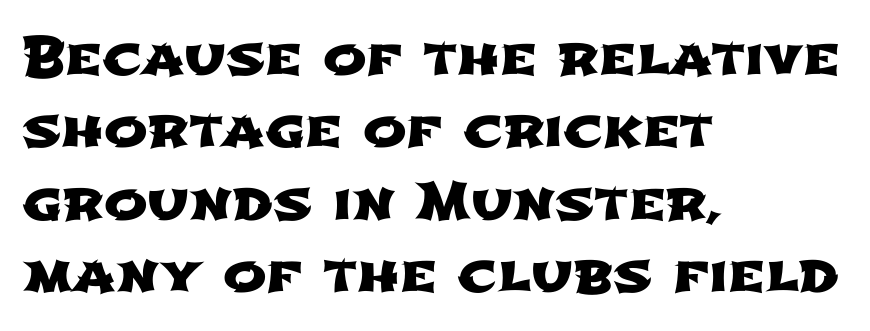
Q: Is the typeface a serif or a sans-serif typeface? A: Sans-serif.
Q: Is the text underlined? A: No.
Q: How is the paragraph aligned? A: Left-aligned.
Q: Is the spacing between letters normal or unusually wide? A: Normal.
Q: Is the spacing between lines tight, normal or loose? A: Normal.
Q: Width (condensed, normal, or wide)? A: Wide.
Q: Stroke contrast? A: Low.
Q: x-height? A: Medium.
Q: Monospaced? A: No.
